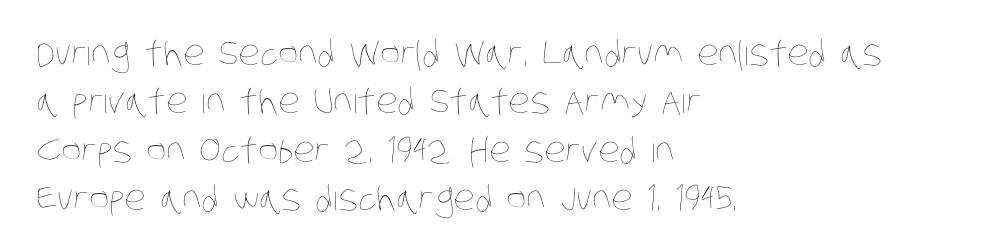
The passage shown stacks its lines at a standard gap. These lines stack with their left ends in a neat column. There is no visible air inserted between adjacent glyphs. Letters have the restrained weight of plain body copy at most. Bare-footed words on every line. The letters advance in unequal steps, a hallmark of proportional type.
